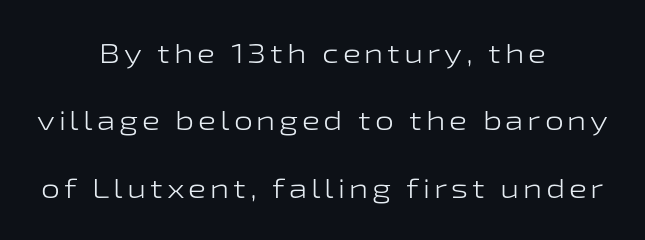
{"italic": "no", "bold": "no", "underline": "no", "align": "center", "line_spacing": "loose", "line_spacing_ratio": 2.5, "glyph_px": 27}
